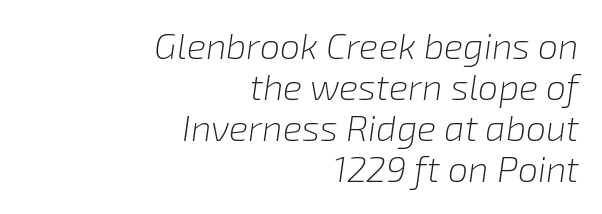
The image shows 36 px light type, italic (leaning right); set right-aligned, tight line spacing (1.14x), normal letter spacing, not underlined; low stroke contrast and a medium x-height.
